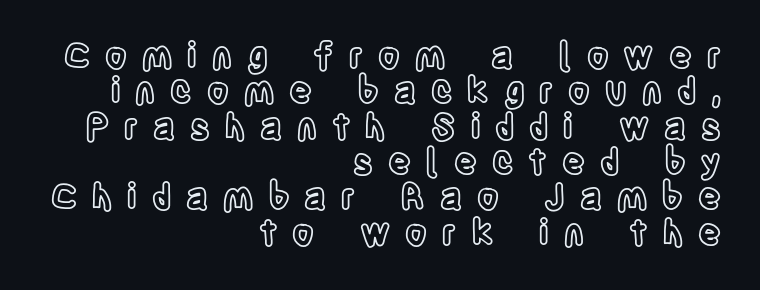
Proportional: the letters do not fall into vertical columns. Tracking value appears strongly positive — letters spread wide. Line endings align vertically; line beginnings do not. Each new line begins almost immediately beneath the previous one. A typesetter would mark this as roman, not italic.
